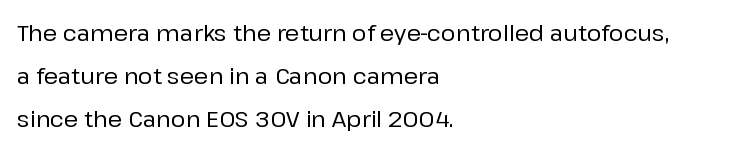
{"italic": "no", "underline": "no", "align": "left", "line_spacing": "loose", "line_spacing_ratio": 1.96, "letter_spacing": "normal", "letter_spacing_em": 0.0, "glyph_px": 22}
